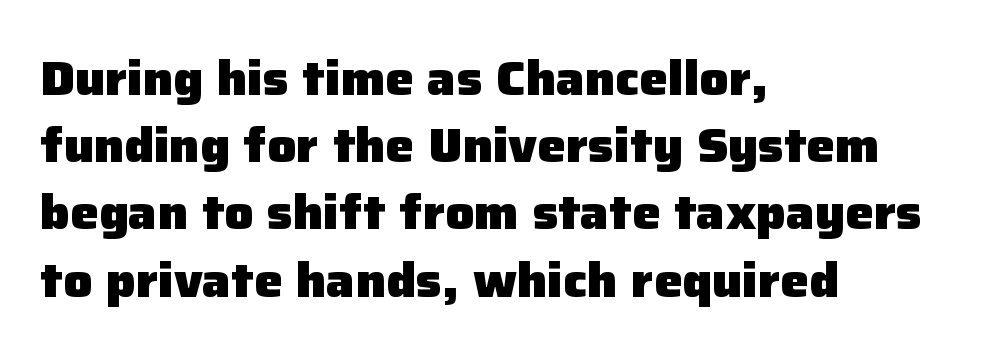
Q: Is the text bold? A: Yes.
Q: Is the text italic (slanted)? A: No, it is upright.
Q: Is the typeface a serif or a sans-serif typeface? A: Sans-serif.
Q: Is the text underlined? A: No.
Q: How is the paragraph aligned? A: Left-aligned.
Q: Is the spacing between letters normal or unusually wide? A: Normal.
Q: Is the spacing between lines tight, normal or loose? A: Normal.
Q: Width (condensed, normal, or wide)? A: Normal.
Q: Stroke contrast? A: Low.
Q: x-height? A: Medium.
Q: Monospaced? A: No.
